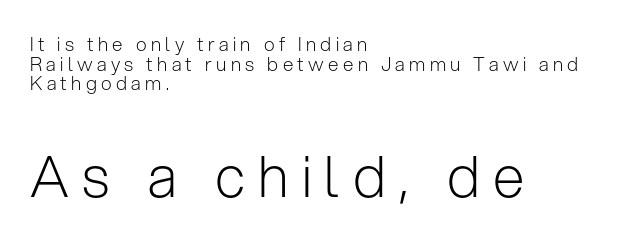
{"serif": "no", "italic": "no", "bold": "no", "weight": "light", "width": "normal", "stroke_contrast": "low", "x_height": "medium", "monospaced": "no", "underline": "no", "align": "left", "line_spacing": "tight", "line_spacing_ratio": 1.03, "letter_spacing": "wide", "letter_spacing_em": 0.23, "larger_block": "second", "size_ratio": 3.0, "glyph_px": 57}
